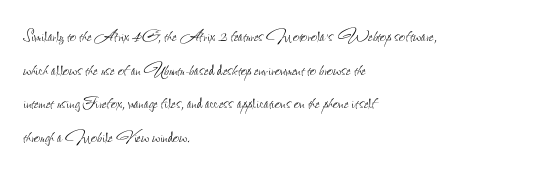
Q: Is the text bold? A: No.
Q: Is the text italic (slanted)? A: Yes.
Q: Is the text underlined? A: No.
Q: How is the paragraph aligned? A: Left-aligned.
Q: Is the spacing between letters normal or unusually wide? A: Normal.
Q: Is the spacing between lines tight, normal or loose? A: Normal.
